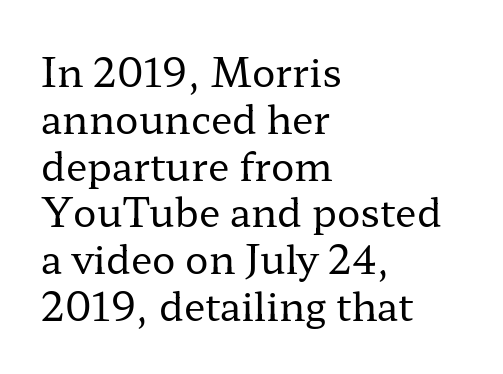
Q: Is the text bold? A: No.
Q: Is the text italic (slanted)? A: No, it is upright.
Q: Is the typeface a serif or a sans-serif typeface? A: Serif.
Q: Is the text underlined? A: No.
Q: How is the paragraph aligned? A: Left-aligned.
Q: Is the spacing between letters normal or unusually wide? A: Normal.
Q: Width (condensed, normal, or wide)? A: Wide.
Q: Stroke contrast? A: Low.
Q: x-height? A: Medium.
Q: Monospaced? A: No.
